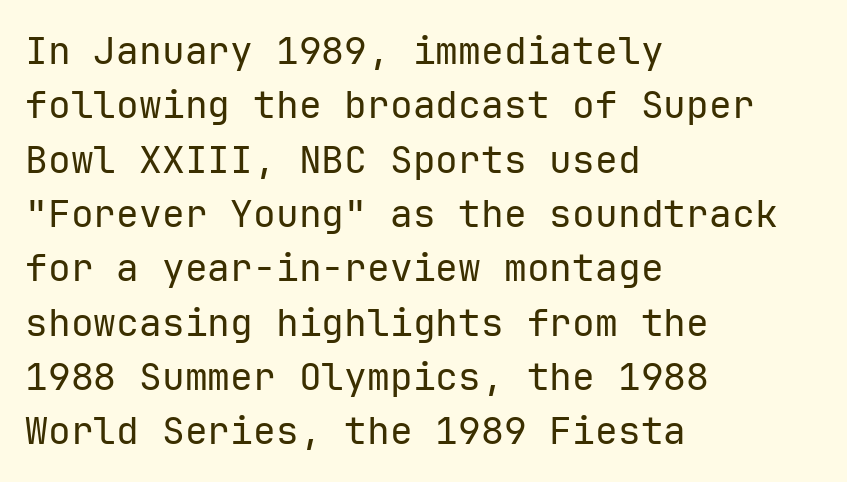
The setting favours the left margin, as ordinary paragraphs usually do. The glyphs are unaccompanied by any horizontal stroke below them. Letters have the restrained weight of plain body copy at most. What stands out about the letter spacing? Nothing — it is the standard amount. Evenly set lines give the paragraph a standard silhouette. Unlike a traditional serif, this face leaves its strokes unadorned.
